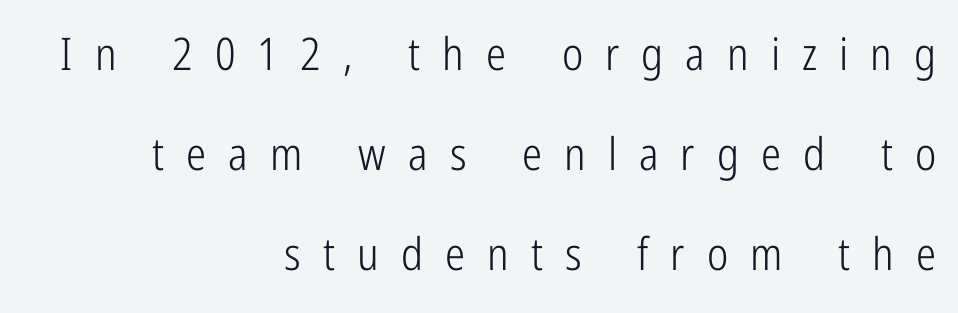
{"serif": "no", "italic": "no", "bold": "no", "weight": "light", "width": "condensed", "stroke_contrast": "low", "x_height": "medium", "monospaced": "no", "underline": "no", "align": "right", "line_spacing": "loose", "line_spacing_ratio": 2.22, "letter_spacing": "wide", "letter_spacing_em": 0.49, "glyph_px": 45}
